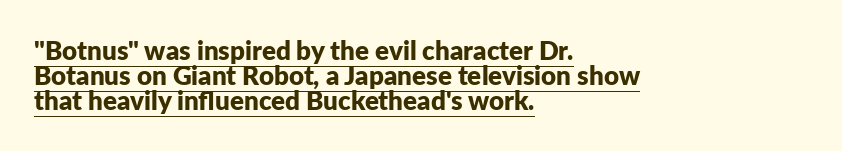
Casual observation: everything's shoved over to the left. The type sits square on the baseline with zero lean. Weight: bold. A rule runs beneath these lines of type.
